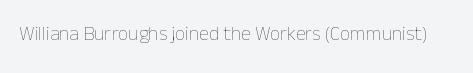
Posture: upright roman. Short note: letters normally spaced. The weight would be labelled regular, book, light, or lighter still. Lines of text with bare space underneath.
